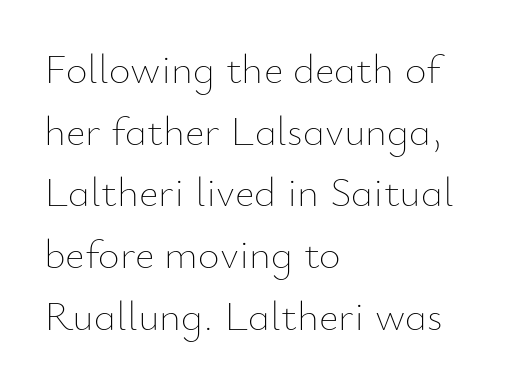
These lines are rendered in a variable-pitch font. The specimen omits any rule beneath the text block's lines. The font is comparable to plain body text, perhaps lighter. Ascenders rise straight up at ninety degrees.
